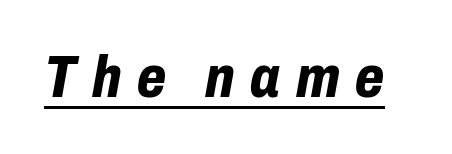
What weight is shown? A full bold with thick strokes. Has an underline been added? It has. The gaps between neighbouring characters are conspicuously large. Every character sits at an angle, as italics do. Proportional: the letters do not fall into vertical columns.
